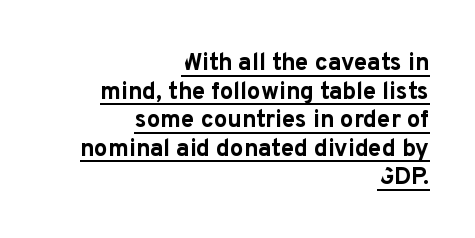
The image shows 24 px bold type, upright; set right-aligned, line spacing 1.19x, normal letter spacing, underlined.
